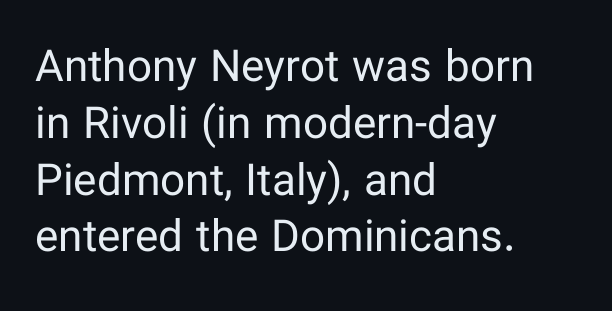
{"serif": "no", "italic": "no", "bold": "no", "weight": "regular", "width": "normal", "stroke_contrast": "low", "x_height": "medium", "monospaced": "no", "underline": "no", "align": "left", "line_spacing": "normal", "line_spacing_ratio": 1.29, "letter_spacing": "normal", "letter_spacing_em": 0.0, "glyph_px": 44}
